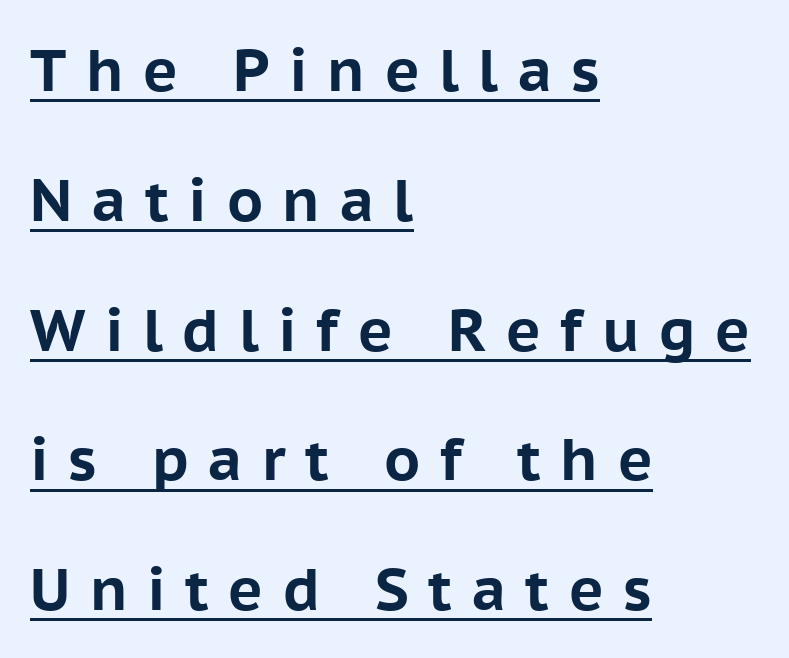
{"serif": "no", "italic": "no", "bold": "yes", "weight": "bold", "width": "normal", "stroke_contrast": "low", "x_height": "medium", "monospaced": "no", "underline": "yes", "align": "left", "line_spacing": "loose", "line_spacing_ratio": 2.2, "letter_spacing": "wide", "letter_spacing_em": 0.33, "glyph_px": 59}
